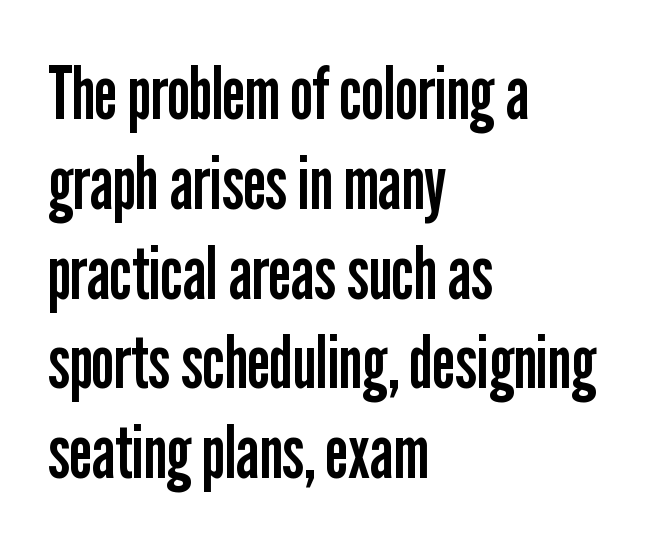
Caption: multi-line text, flush left, ragged right. Think of a printed novel: that variable character pitch is what you see here. Nothing sits at the stroke ends, so this counts as sans-serif. The tracking reads as untouched default to a designer's eye. Tall strokes in this sample are plumb rather than angled.
